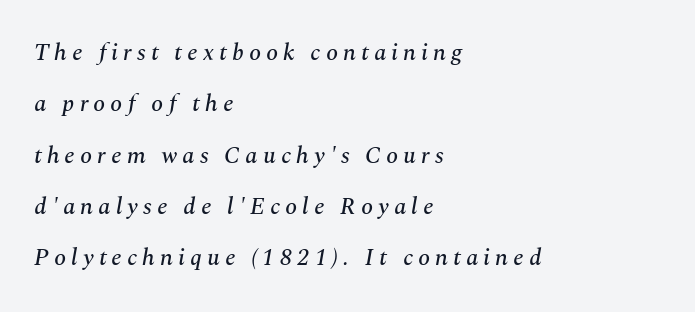
{"italic": "yes", "lean": "right", "slant_degrees": 10, "underline": "no", "align": "left", "line_spacing": "loose", "line_spacing_ratio": 2.14, "letter_spacing": "wide", "letter_spacing_em": 0.21, "glyph_px": 24}
